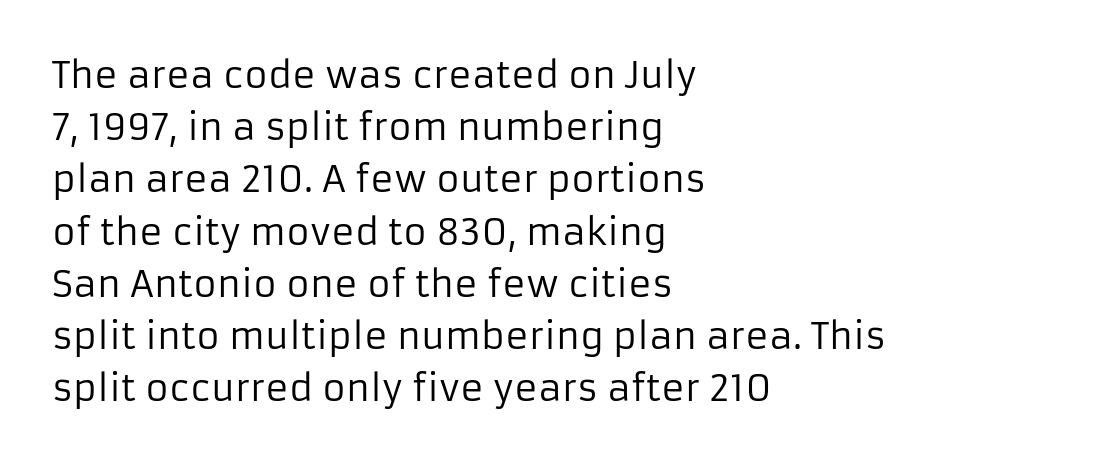
Q: Is the text bold? A: No.
Q: Is the text italic (slanted)? A: No, it is upright.
Q: Is the typeface a serif or a sans-serif typeface? A: Sans-serif.
Q: Is the text underlined? A: No.
Q: How is the paragraph aligned? A: Left-aligned.
Q: Is the spacing between letters normal or unusually wide? A: Normal.
Q: Is the spacing between lines tight, normal or loose? A: Normal.
Q: Width (condensed, normal, or wide)? A: Normal.
Q: Stroke contrast? A: Low.
Q: x-height? A: Medium.
Q: Monospaced? A: No.
